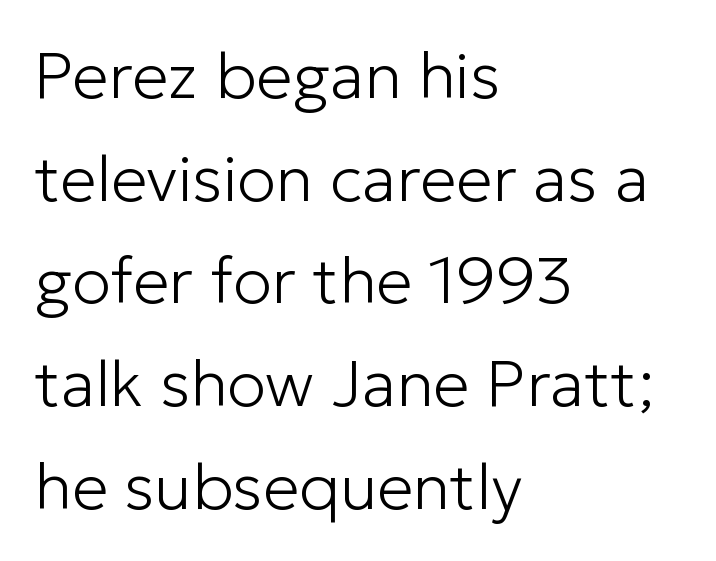
The image shows 65 px light sans-serif type, upright; set left-aligned, normal line spacing (1.58x), normal letter spacing, not underlined; low stroke contrast and a medium x-height.
